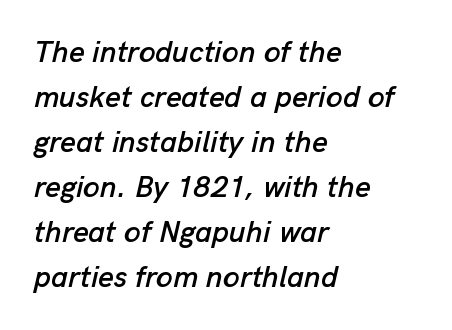
{"italic": "yes", "lean": "right", "slant_degrees": 13, "width": "normal", "stroke_contrast": "low", "x_height": "medium", "monospaced": "no", "underline": "no", "align": "left", "line_spacing": "normal", "line_spacing_ratio": 1.5, "letter_spacing": "normal", "letter_spacing_em": 0.0, "glyph_px": 30}
